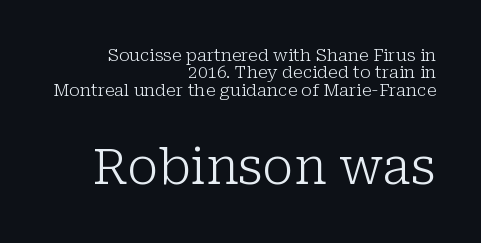
Q: Is the text bold? A: No.
Q: Is the text italic (slanted)? A: No, it is upright.
Q: Is the typeface a serif or a sans-serif typeface? A: Serif.
Q: Is the text underlined? A: No.
Q: How is the paragraph aligned? A: Right-aligned.
Q: Is the spacing between letters normal or unusually wide? A: Normal.
Q: Is the spacing between lines tight, normal or loose? A: Tight.
Q: Which block of text is set in a larger size, the first (top) or the second (bottom)? A: The second (bottom) one.
Q: Width (condensed, normal, or wide)? A: Normal.
Q: Stroke contrast? A: Low.
Q: x-height? A: Medium.
Q: Monospaced? A: No.
